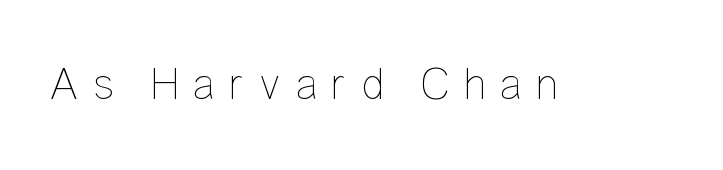
The image shows 45 px thin, condensed type, upright; set unusually wide letter spacing (+0.3 em), not underlined; low stroke contrast and a medium x-height.
